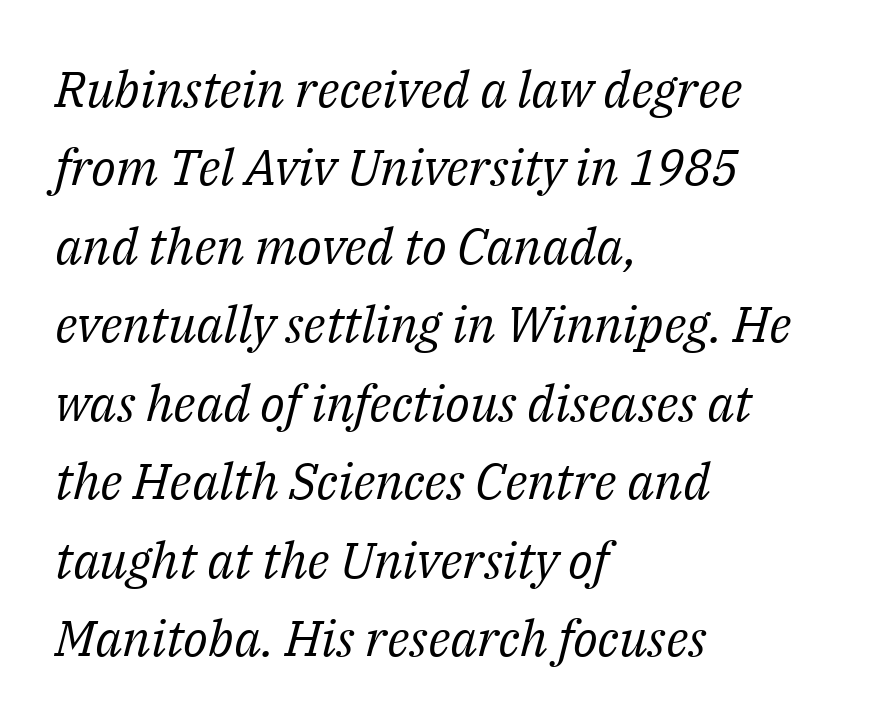
Reading down the block, your eye returns to a fixed left position each line. When letters slant like this, we call the style italic. No letter is thick-stroked: the sample isn't bold. The passage shown is typeset with a serif family. Character widths vary here, with narrow letters taking less room than wide ones.
